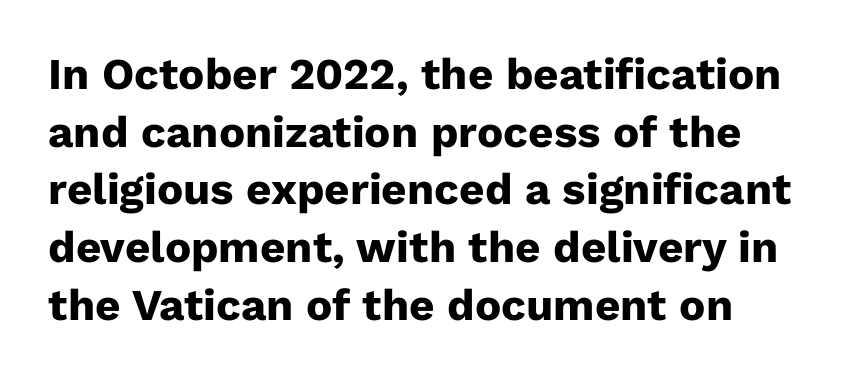
Underlining? Definitely not there. Does the type have serifs? No, each stem ends abruptly. You can tell it's not italic because the verticals are truly vertical. Does the weight exceed regular? Yes, all the way to bold.
